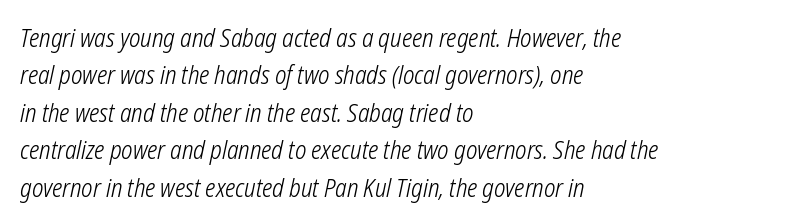
Q: Is the text bold? A: No.
Q: Is the text italic (slanted)? A: Yes, it leans right by about 12 degrees.
Q: Is the text underlined? A: No.
Q: How is the paragraph aligned? A: Left-aligned.
Q: Is the spacing between letters normal or unusually wide? A: Normal.
Q: Is the spacing between lines tight, normal or loose? A: Normal.
